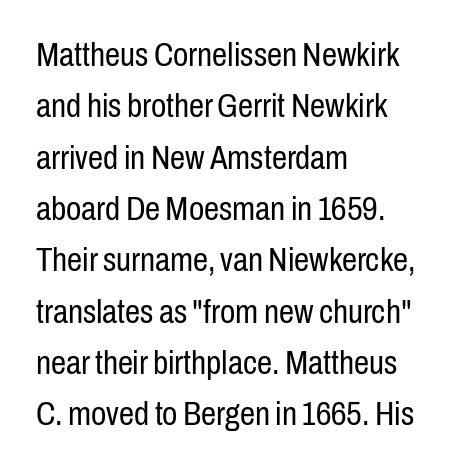
The image shows 34 px regular-weight, condensed sans-serif type, upright; set left-aligned, normal line spacing (1.51x), normal letter spacing, not underlined; low stroke contrast and a medium x-height.
